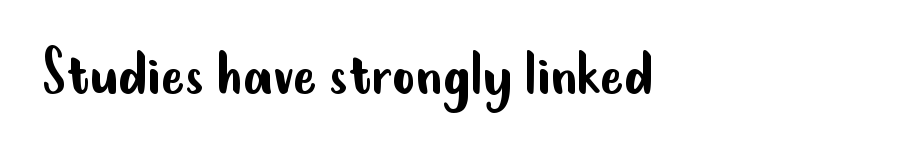
The image shows 71 px regular-weight, condensed sans-serif type, upright; set left-aligned, normal letter spacing, not underlined; low stroke contrast and a small x-height.
